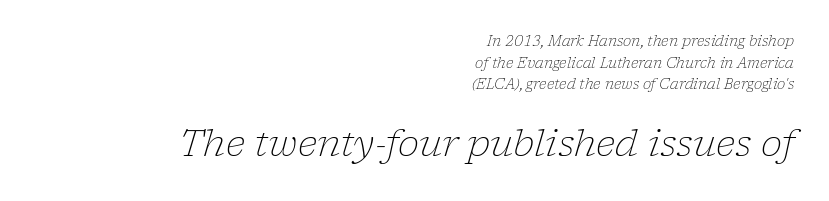
Q: Is the text bold? A: No.
Q: Is the text italic (slanted)? A: Yes, it leans right by about 17 degrees.
Q: Is the typeface a serif or a sans-serif typeface? A: Serif.
Q: Is the text underlined? A: No.
Q: How is the paragraph aligned? A: Right-aligned.
Q: Is the spacing between letters normal or unusually wide? A: Normal.
Q: Is the spacing between lines tight, normal or loose? A: Normal.
Q: Which block of text is set in a larger size, the first (top) or the second (bottom)? A: The second (bottom) one.
Q: Width (condensed, normal, or wide)? A: Normal.
Q: Stroke contrast? A: Low.
Q: x-height? A: Medium.
Q: Monospaced? A: No.
